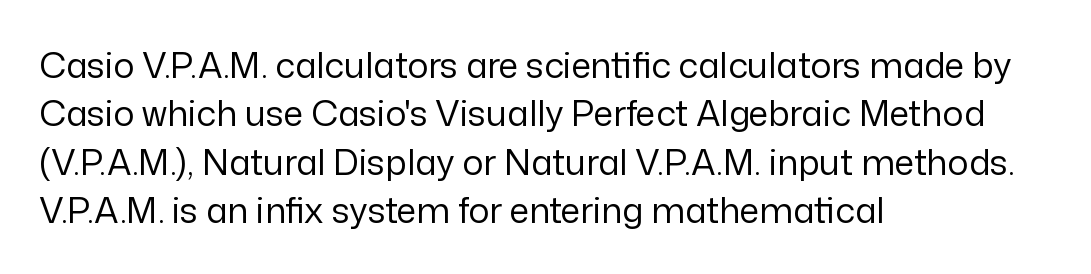
Each letter keeps its own natural width here, so spacing adapts to shape. The space beneath each line is pristine and unruled. Does extra space separate the letters? No, they use regular spacing. The axis of the letterforms is exactly vertical.
